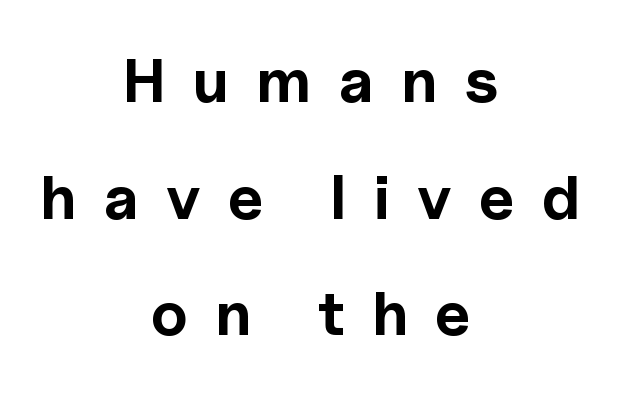
Is this a fixed-width face? No — the glyphs have proportional, varying widths. The font's upright variant was chosen for this text. Each glyph is drawn with heavy, bold strokes. Plain, unruled lines of type.
